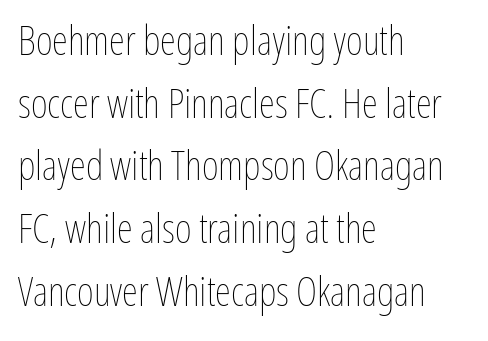
{"italic": "no", "bold": "no", "weight": "thin", "width": "condensed", "stroke_contrast": "low", "x_height": "medium", "monospaced": "no", "underline": "no", "align": "left", "line_spacing": "normal", "line_spacing_ratio": 1.53, "letter_spacing": "normal", "letter_spacing_em": 0.0, "glyph_px": 41}
